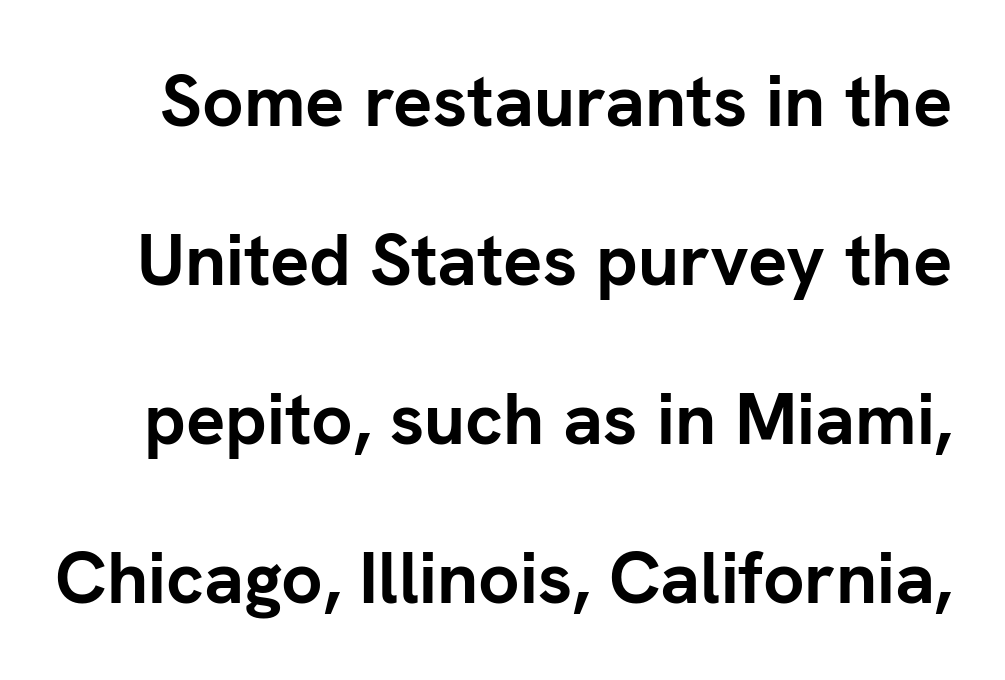
{"serif": "no", "italic": "no", "bold": "yes", "weight": "semibold", "width": "normal", "stroke_contrast": "low", "x_height": "medium", "monospaced": "no", "underline": "no", "line_spacing": "loose", "line_spacing_ratio": 2.18, "letter_spacing": "normal", "letter_spacing_em": 0.0, "glyph_px": 73}
